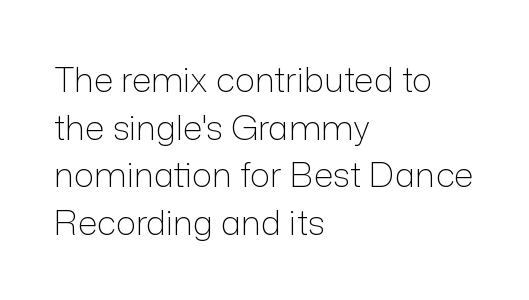
Q: Is the text bold? A: No.
Q: Is the text italic (slanted)? A: No, it is upright.
Q: Is the typeface a serif or a sans-serif typeface? A: Sans-serif.
Q: Is the text underlined? A: No.
Q: How is the paragraph aligned? A: Left-aligned.
Q: Is the spacing between letters normal or unusually wide? A: Normal.
Q: Is the spacing between lines tight, normal or loose? A: Normal.
Q: Width (condensed, normal, or wide)? A: Normal.
Q: Stroke contrast? A: Low.
Q: x-height? A: Medium.
Q: Monospaced? A: No.
